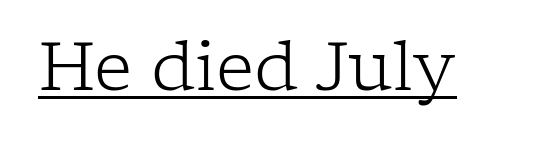
Q: Is the text bold? A: No.
Q: Is the text italic (slanted)? A: No, it is upright.
Q: Is the typeface a serif or a sans-serif typeface? A: Serif.
Q: Is the text underlined? A: Yes.
Q: Is the spacing between letters normal or unusually wide? A: Normal.
Q: Width (condensed, normal, or wide)? A: Normal.
Q: Stroke contrast? A: Low.
Q: x-height? A: Medium.
Q: Monospaced? A: No.
